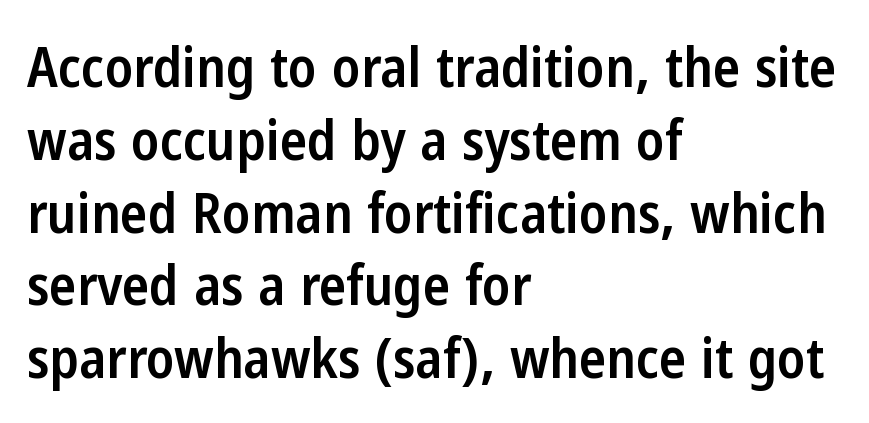
The image shows 56 px semibold, condensed sans-serif type, upright; set left-aligned, normal line spacing (1.3x), normal letter spacing, not underlined; low stroke contrast and a medium x-height.
